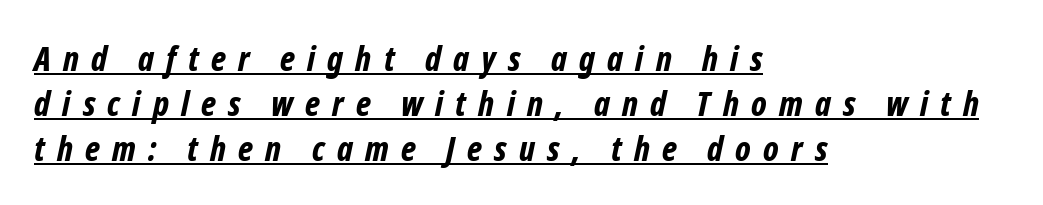
The image shows 34 px bold, condensed type, italic (leaning right); set left-aligned, normal line spacing (1.32x), unusually wide letter spacing (+0.36 em), underlined; low stroke contrast and a medium x-height.
